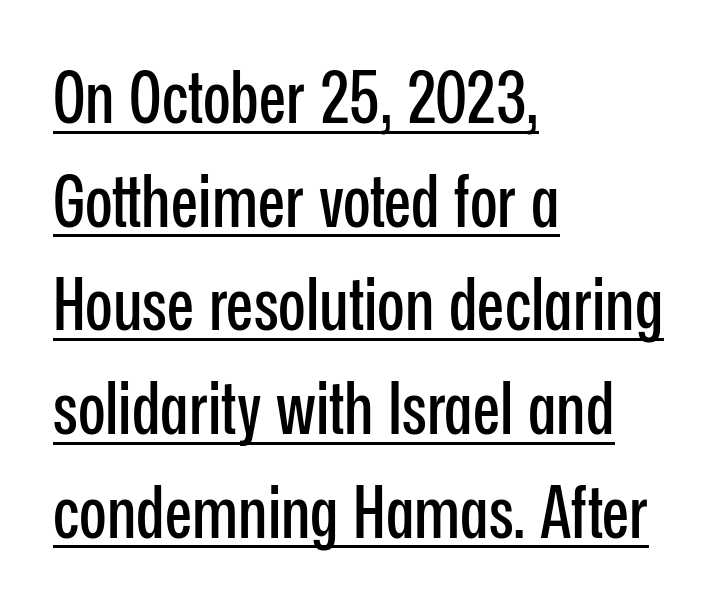
The image shows 72 px condensed sans-serif type, upright; set left-aligned, normal line spacing (1.44x), normal letter spacing, underlined; low stroke contrast and a medium x-height.
